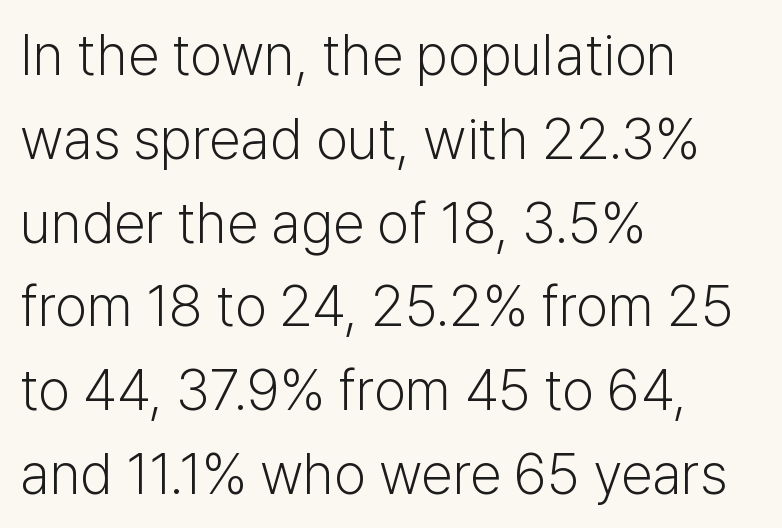
Q: Is the text bold? A: No.
Q: Is the text italic (slanted)? A: No, it is upright.
Q: Is the typeface a serif or a sans-serif typeface? A: Sans-serif.
Q: Is the text underlined? A: No.
Q: How is the paragraph aligned? A: Left-aligned.
Q: Is the spacing between letters normal or unusually wide? A: Normal.
Q: Is the spacing between lines tight, normal or loose? A: Normal.
Q: Width (condensed, normal, or wide)? A: Normal.
Q: Stroke contrast? A: Low.
Q: x-height? A: Medium.
Q: Monospaced? A: No.
